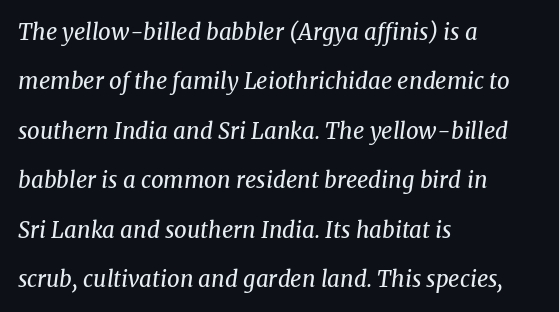
Q: Is the text bold? A: No.
Q: Is the text italic (slanted)? A: Yes, it leans right by about 8 degrees.
Q: Is the text underlined? A: No.
Q: How is the paragraph aligned? A: Left-aligned.
Q: Is the spacing between letters normal or unusually wide? A: Normal.
Q: Is the spacing between lines tight, normal or loose? A: Loose.
